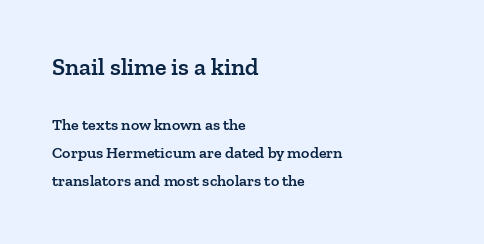
Only glyphs here, with clear space below each row. The designer gave the opening block more size than the closing block. In terms of letterspacing, this is plain default setting. If you drew a line through each stem, it would be perfectly vertical.
